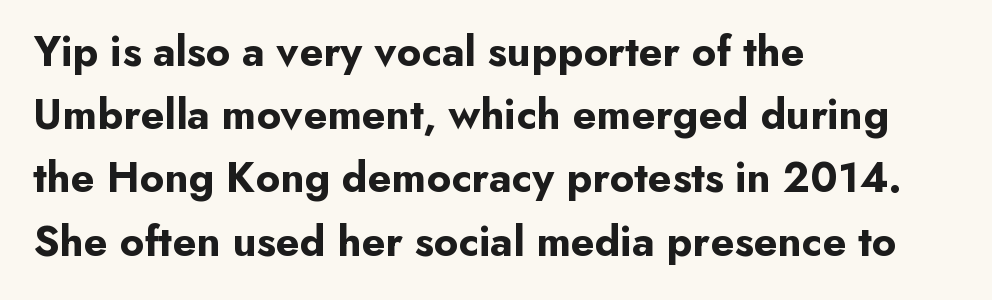
{"serif": "no", "italic": "no", "bold": "yes", "weight": "bold", "width": "normal", "stroke_contrast": "low", "x_height": "small", "monospaced": "no", "underline": "no", "align": "left", "line_spacing": "normal", "line_spacing_ratio": 1.47, "letter_spacing": "normal", "letter_spacing_em": 0.0, "glyph_px": 43}
